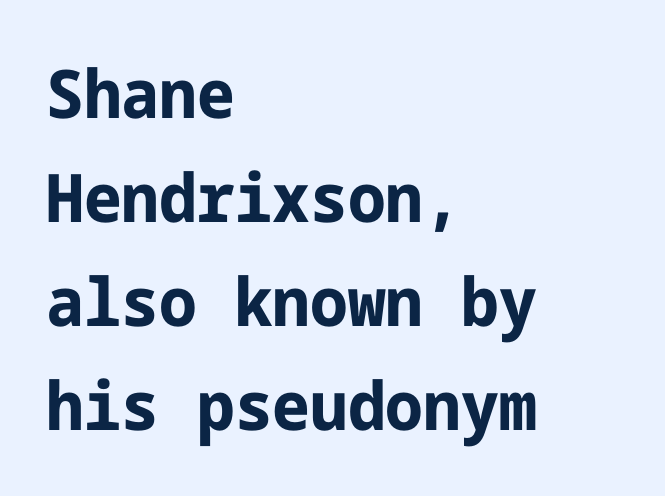
Typesetter's note: full bold, strokes at maximum text heaviness. The glyphs in this specimen are sans serif. Letter spacing: default. Does the lettering tilt? It doesn't — this is upright. Honestly, there is no underline to notice here at all.
